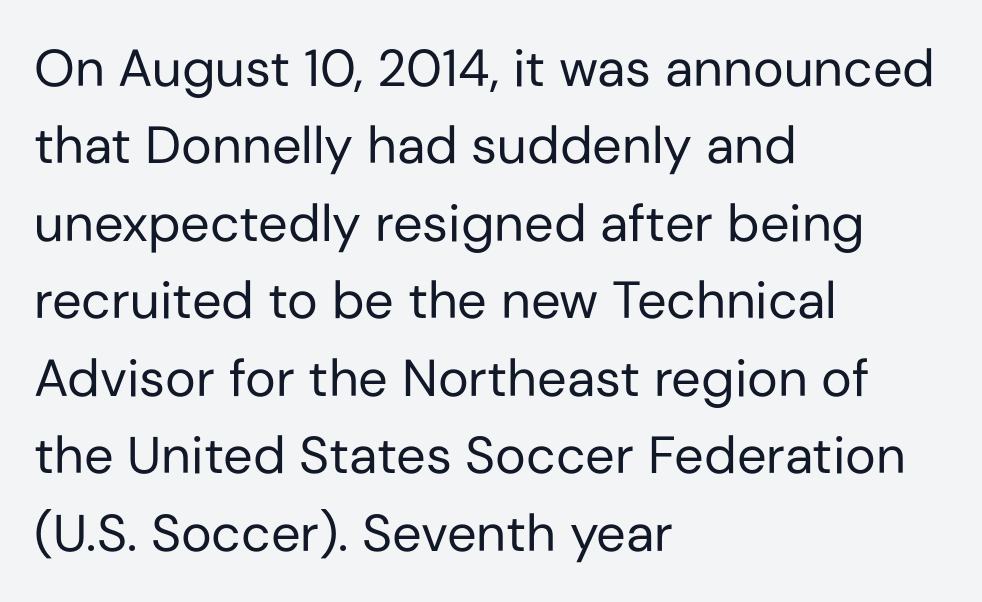
{"serif": "no", "italic": "no", "bold": "no", "weight": "regular", "width": "normal", "stroke_contrast": "low", "x_height": "medium", "monospaced": "no", "underline": "no", "align": "left", "line_spacing": "normal", "line_spacing_ratio": 1.49, "letter_spacing": "normal", "letter_spacing_em": 0.0, "glyph_px": 52}
